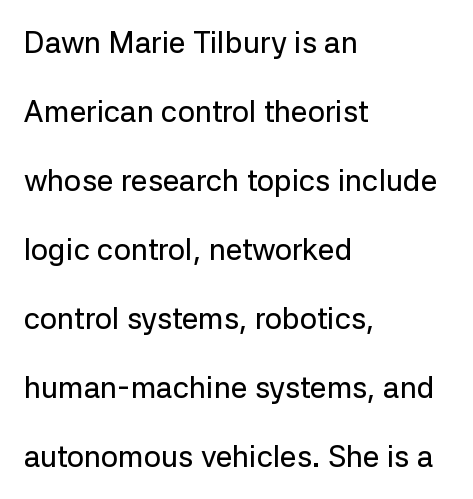
{"serif": "no", "italic": "no", "width": "normal", "stroke_contrast": "low", "x_height": "medium", "monospaced": "no", "underline": "no", "align": "left", "line_spacing": "loose", "line_spacing_ratio": 2.3, "letter_spacing": "normal", "letter_spacing_em": 0.0, "glyph_px": 30}
